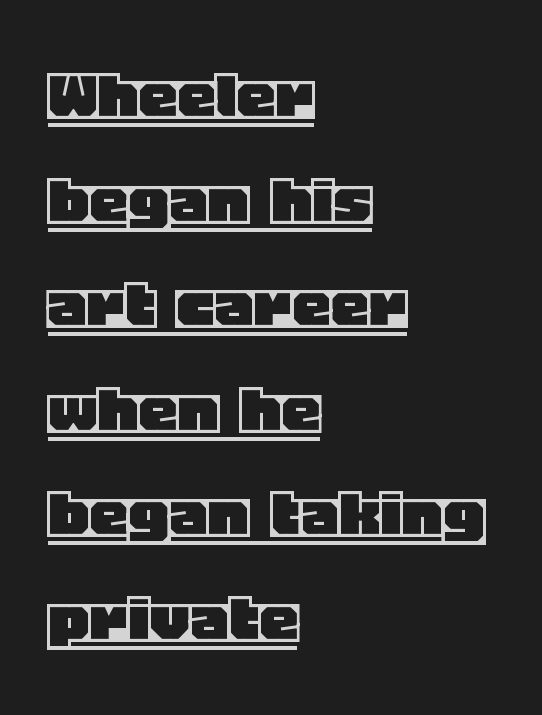
Q: Is the text italic (slanted)? A: No, it is upright.
Q: Is the text underlined? A: Yes.
Q: How is the paragraph aligned? A: Left-aligned.
Q: Is the spacing between letters normal or unusually wide? A: Normal.
Q: Is the spacing between lines tight, normal or loose? A: Normal.
Q: Width (condensed, normal, or wide)? A: Normal.
Q: x-height? A: Large.
Q: Monospaced? A: No.
